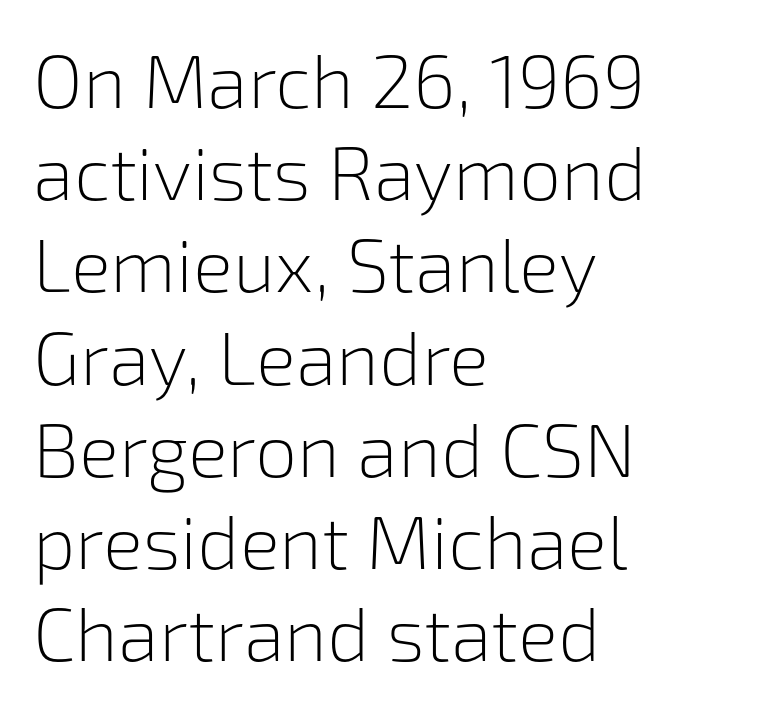
{"serif": "no", "italic": "no", "bold": "no", "weight": "light", "width": "normal", "stroke_contrast": "low", "x_height": "medium", "monospaced": "no", "underline": "no", "align": "left", "line_spacing_ratio": 1.23, "letter_spacing": "normal", "letter_spacing_em": 0.0, "glyph_px": 75}
